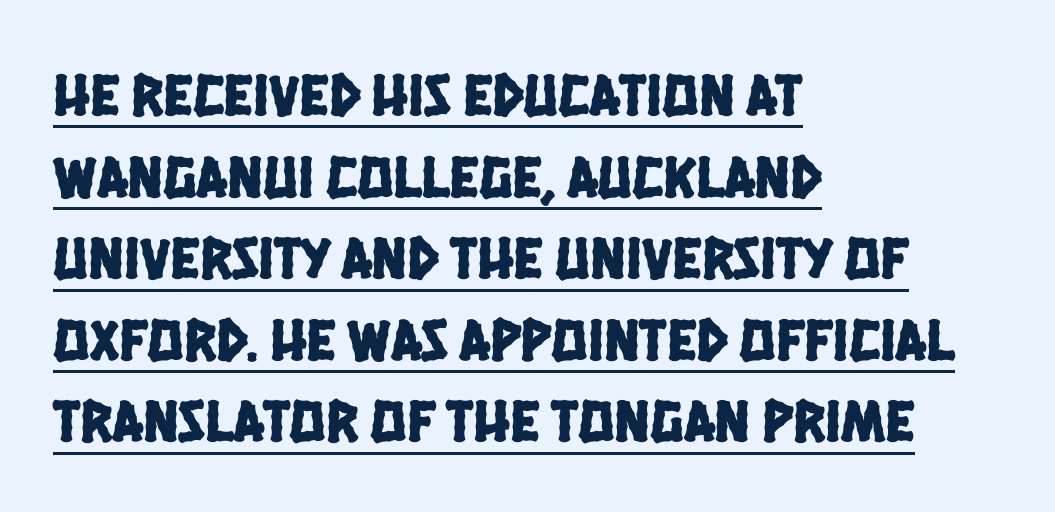
Check where the strokes stop: nothing finishes them off — pure sans. The words here are underlined. The rendering uses a moderate line-height, typical for paragraphs. Left-aligned paragraph, ragged on the right.
